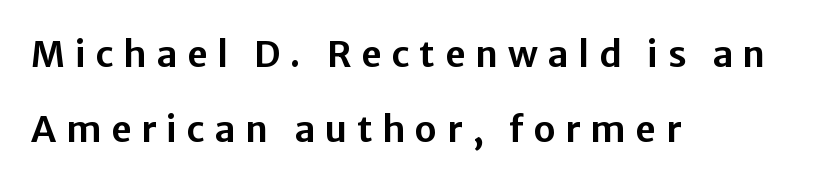
The typography opts for an upright posture over an oblique one. The letters are spread apart with noticeably loose tracking. A great deal of white space separates one row of letters from the next. Short and long lines alike share a common starting point at left.
